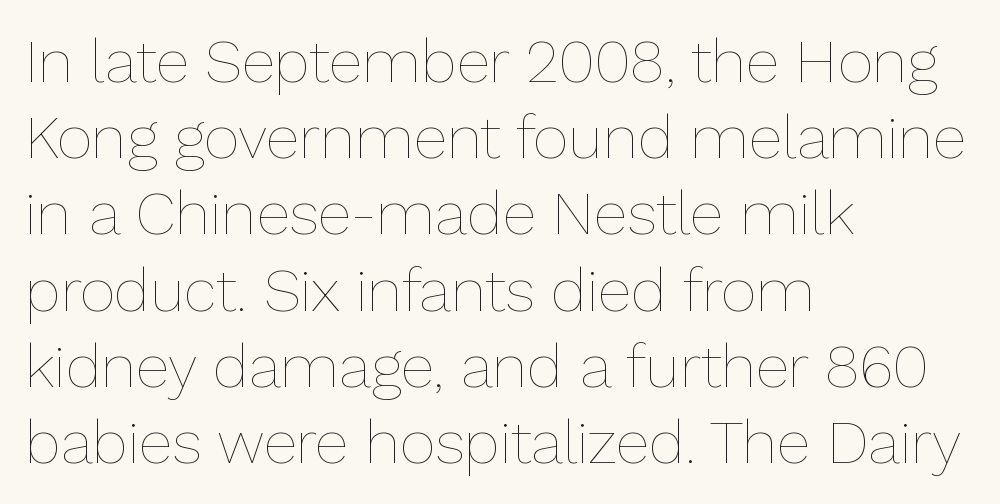
Q: Is the text bold? A: No.
Q: Is the text italic (slanted)? A: No, it is upright.
Q: Is the text underlined? A: No.
Q: How is the paragraph aligned? A: Left-aligned.
Q: Is the spacing between letters normal or unusually wide? A: Normal.
Q: Is the spacing between lines tight, normal or loose? A: Normal.
Q: Width (condensed, normal, or wide)? A: Normal.
Q: Stroke contrast? A: Low.
Q: x-height? A: Medium.
Q: Monospaced? A: No.
